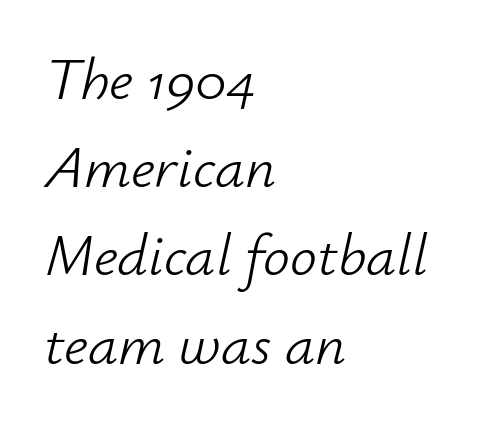
The image shows 60 px light type, italic (leaning right); set left-aligned, normal line spacing (1.47x), normal letter spacing, not underlined; low stroke contrast and a small x-height.
